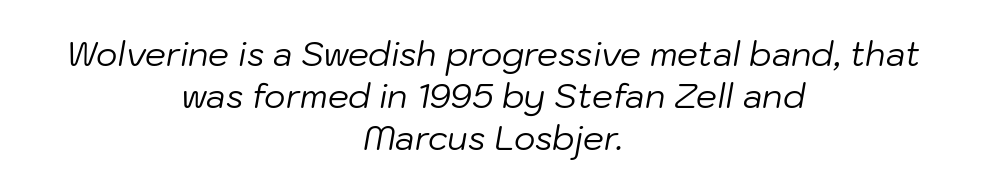
Q: Is the text bold? A: No.
Q: Is the text italic (slanted)? A: Yes, it leans right by about 10 degrees.
Q: Is the text underlined? A: No.
Q: How is the paragraph aligned? A: Centered.
Q: Is the spacing between letters normal or unusually wide? A: Normal.
Q: Is the spacing between lines tight, normal or loose? A: Normal.
Q: Width (condensed, normal, or wide)? A: Normal.
Q: Stroke contrast? A: Low.
Q: x-height? A: Medium.
Q: Monospaced? A: No.
